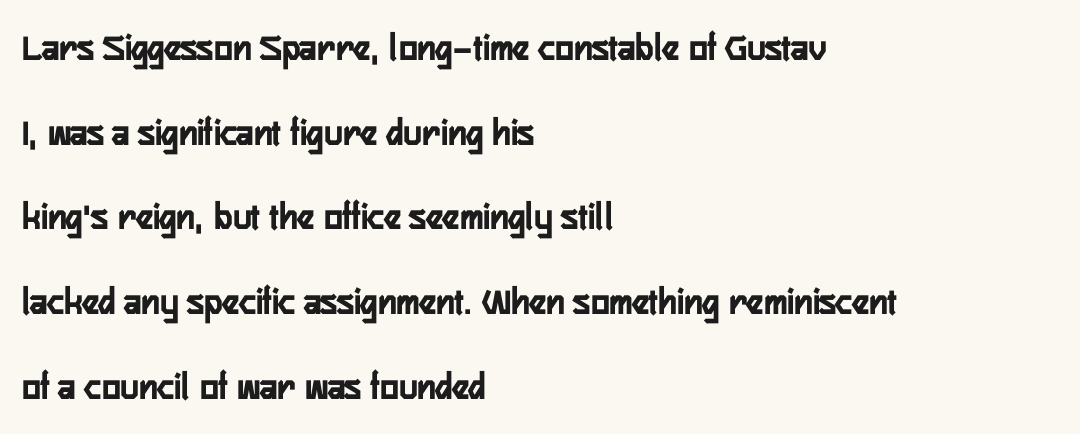
Q: Is the text italic (slanted)? A: No, it is upright.
Q: Is the typeface a serif or a sans-serif typeface? A: Sans-serif.
Q: Is the text underlined? A: No.
Q: How is the paragraph aligned? A: Left-aligned.
Q: Is the spacing between letters normal or unusually wide? A: Normal.
Q: Is the spacing between lines tight, normal or loose? A: Loose.
Q: Width (condensed, normal, or wide)? A: Condensed.
Q: Stroke contrast? A: Low.
Q: x-height? A: Medium.
Q: Monospaced? A: No.
